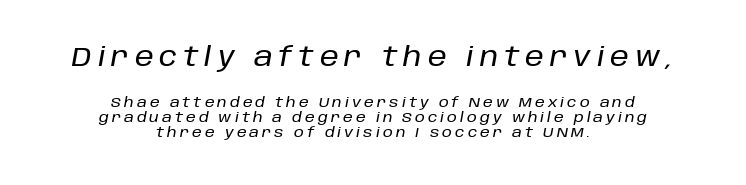
There is plenty of visible air inserted between adjacent glyphs. A typesetter would call this leading minimal, almost set solid. The paragraph shown floats in the horizontal middle. Just letters on the line, the space beneath them empty.
